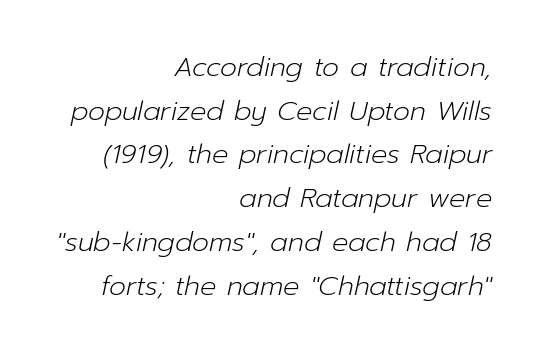
{"italic": "yes", "lean": "right", "slant_degrees": 12, "bold": "no", "underline": "no", "align": "right", "line_spacing": "normal", "line_spacing_ratio": 1.62, "letter_spacing": "normal", "letter_spacing_em": 0.0, "glyph_px": 27}
